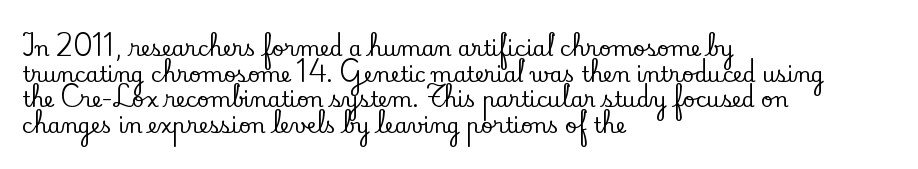
Q: Is the text italic (slanted)? A: No, it is upright.
Q: Is the text underlined? A: No.
Q: How is the paragraph aligned? A: Left-aligned.
Q: Is the spacing between letters normal or unusually wide? A: Normal.
